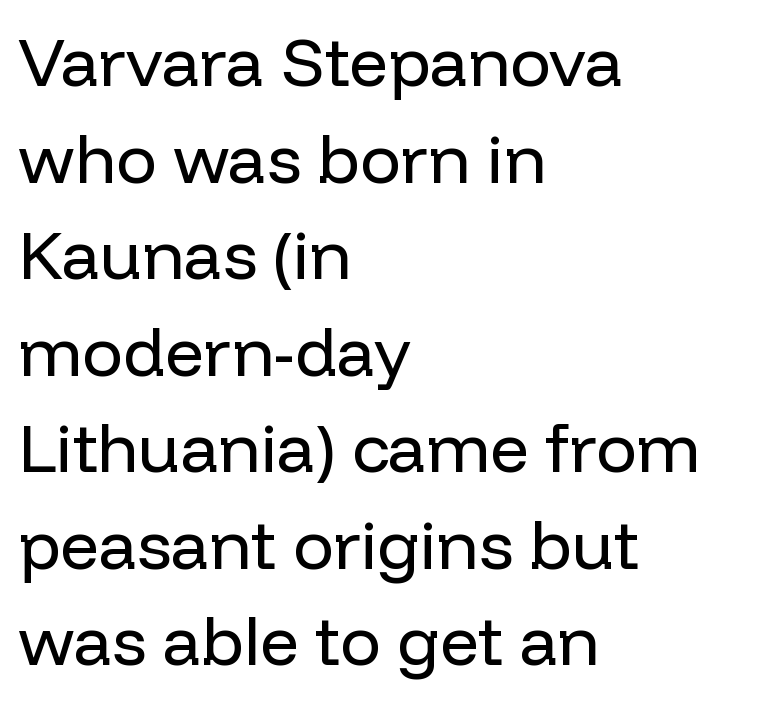
The rendering uses a moderate line-height, typical for paragraphs. The glyphs are unaccompanied by any horizontal stroke below them. You can tell from the bare stems that sans-serif type was used. The rendering keeps characters at their native spacing. The characters are drawn with everyday or finer stroke widths. The setting favours the left margin, as ordinary paragraphs usually do.
